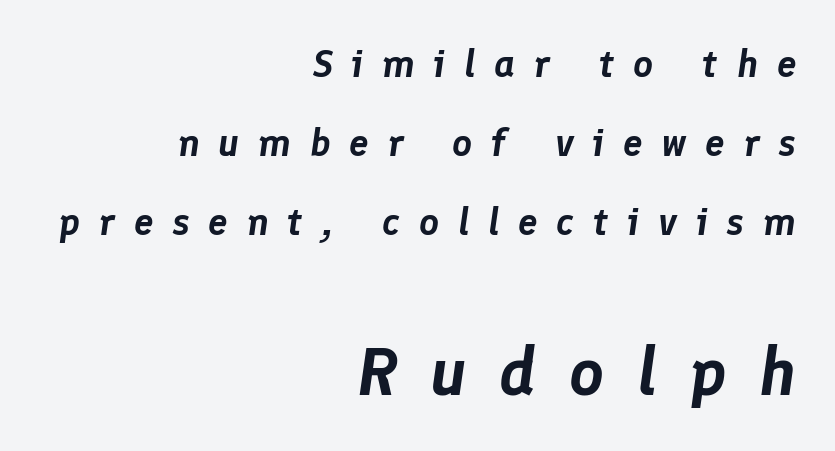
Q: Is the text italic (slanted)? A: Yes, it leans right by about 8 degrees.
Q: Is the text underlined? A: No.
Q: How is the paragraph aligned? A: Right-aligned.
Q: Is the spacing between letters normal or unusually wide? A: Unusually wide.
Q: Is the spacing between lines tight, normal or loose? A: Loose.
Q: Which block of text is set in a larger size, the first (top) or the second (bottom)? A: The second (bottom) one.
Q: Width (condensed, normal, or wide)? A: Normal.
Q: Stroke contrast? A: Low.
Q: x-height? A: Medium.
Q: Monospaced? A: No.
